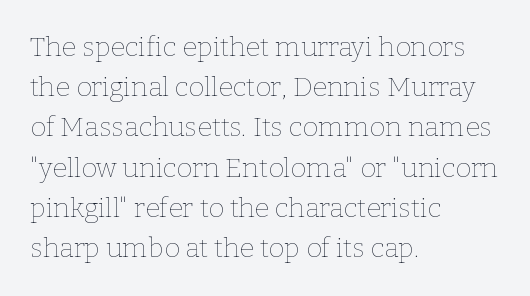
{"italic": "no", "bold": "no", "underline": "no", "align": "left", "line_spacing": "normal", "line_spacing_ratio": 1.49, "letter_spacing": "normal", "letter_spacing_em": 0.0, "glyph_px": 27}
